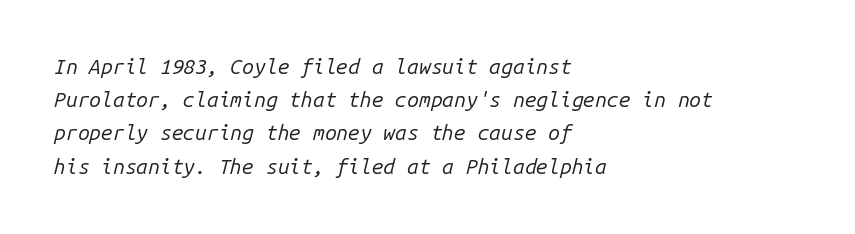
The image shows 21 px text type, italic (leaning right); set left-aligned, normal line spacing (1.58x), normal letter spacing, not underlined.
